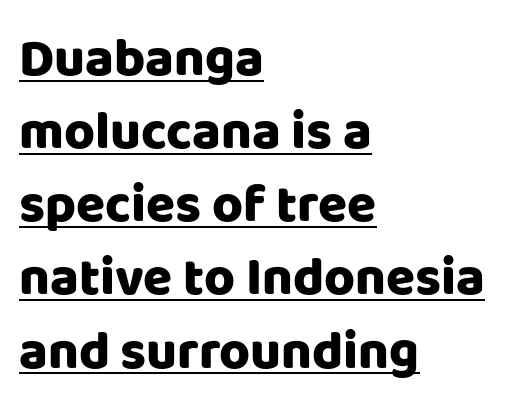
Q: Is the text bold? A: Yes.
Q: Is the text italic (slanted)? A: No, it is upright.
Q: Is the typeface a serif or a sans-serif typeface? A: Sans-serif.
Q: Is the text underlined? A: Yes.
Q: How is the paragraph aligned? A: Left-aligned.
Q: Is the spacing between letters normal or unusually wide? A: Normal.
Q: Is the spacing between lines tight, normal or loose? A: Normal.
Q: Width (condensed, normal, or wide)? A: Normal.
Q: Stroke contrast? A: Low.
Q: x-height? A: Large.
Q: Monospaced? A: No.
